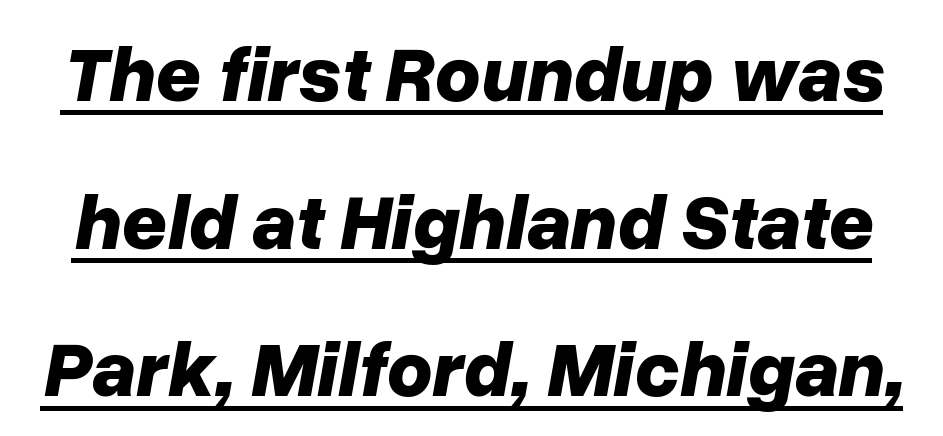
{"italic": "yes", "lean": "right", "slant_degrees": 10, "bold": "yes", "weight": "bold", "width": "normal", "stroke_contrast": "low", "x_height": "medium", "monospaced": "no", "underline": "yes", "line_spacing_ratio": 1.87, "letter_spacing": "normal", "letter_spacing_em": 0.0, "glyph_px": 79}
